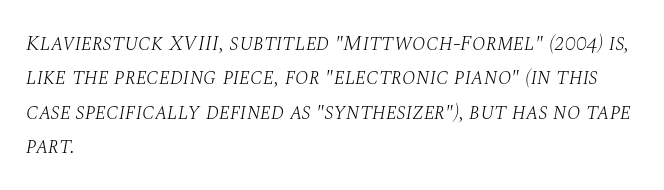
{"italic": "yes", "lean": "right", "slant_degrees": 10, "bold": "no", "underline": "no", "align": "left", "line_spacing": "normal", "line_spacing_ratio": 1.56, "letter_spacing": "normal", "letter_spacing_em": 0.0, "glyph_px": 22}
